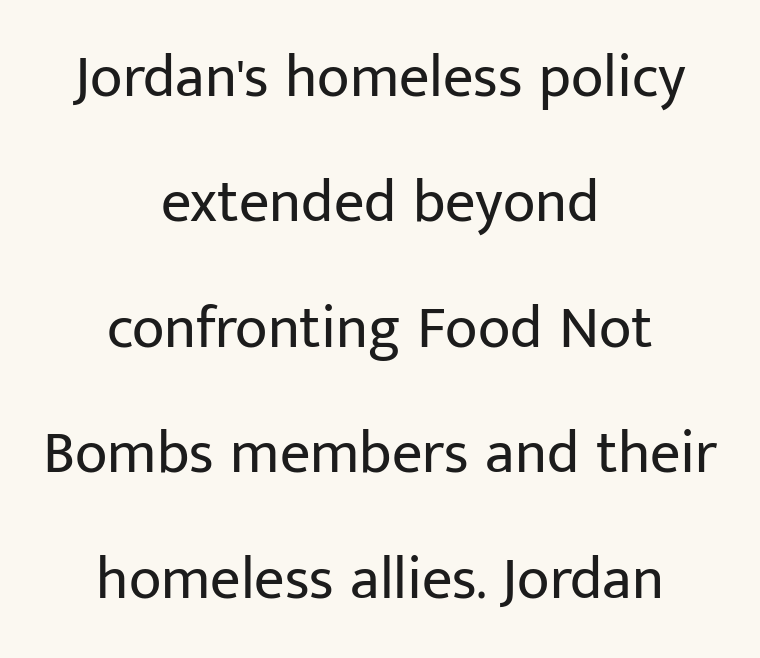
Q: Is the text bold? A: No.
Q: Is the text italic (slanted)? A: No, it is upright.
Q: Is the typeface a serif or a sans-serif typeface? A: Sans-serif.
Q: Is the text underlined? A: No.
Q: How is the paragraph aligned? A: Centered.
Q: Is the spacing between letters normal or unusually wide? A: Normal.
Q: Is the spacing between lines tight, normal or loose? A: Loose.
Q: Width (condensed, normal, or wide)? A: Normal.
Q: Stroke contrast? A: Low.
Q: x-height? A: Medium.
Q: Monospaced? A: No.
